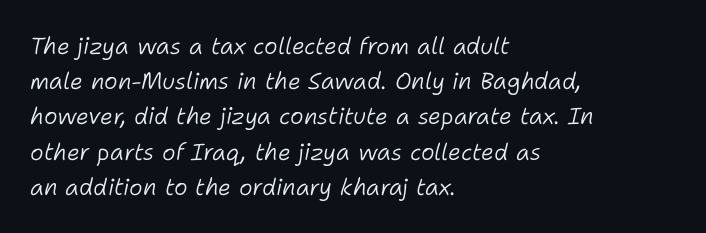
The image shows 23 px text type, italic (leaning right); set left-aligned, normal line spacing (1.53x), normal letter spacing, not underlined.
